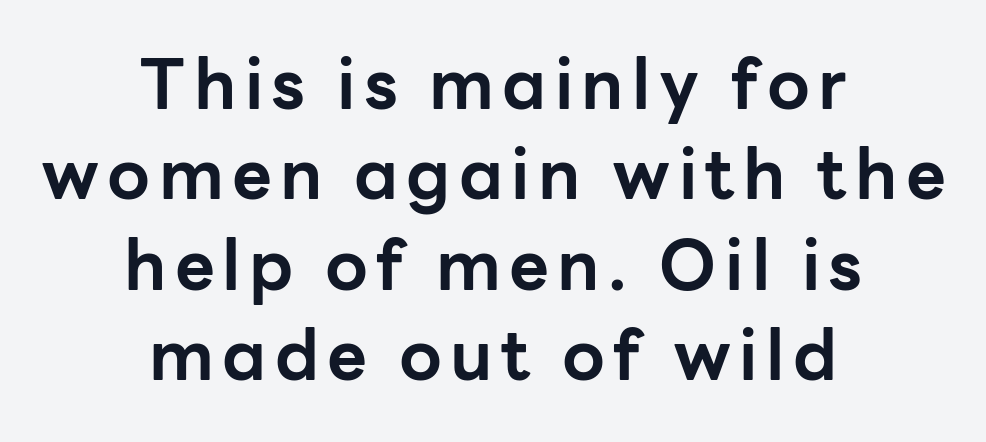
This sample has the flowing, uneven cadence of proportional lettering. No feet cap the strokes, marking this as sans-serif type. Ordinary non-slanted type is in use. How would I describe the line gaps? Plain and ordinary.
